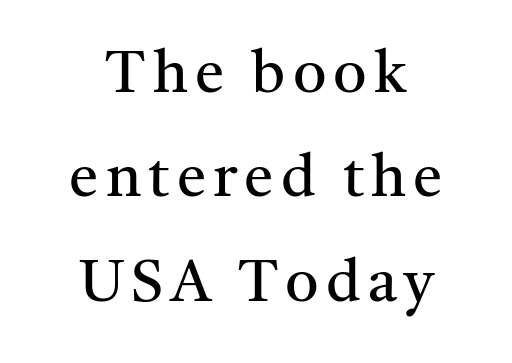
Weight class: somewhere from thin through regular. The characters display serif detailing at their extremities. Teacher's note: observe the equal gaps on both sides — that is centered alignment. Descender tails drop into unmarked territory. Notice how the stems are strictly vertical — no italics here. The rendering uses natural spacing where letterforms have individual widths.
